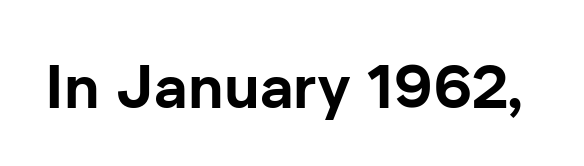
{"serif": "no", "italic": "no", "bold": "yes", "weight": "bold", "width": "normal", "stroke_contrast": "low", "x_height": "medium", "monospaced": "no", "underline": "no", "letter_spacing": "normal", "letter_spacing_em": 0.0, "glyph_px": 62}
